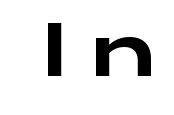
{"serif": "no", "italic": "no", "width": "wide", "stroke_contrast": "low", "x_height": "medium", "monospaced": "no", "underline": "no", "letter_spacing": "wide", "letter_spacing_em": 0.27, "glyph_px": 76}
